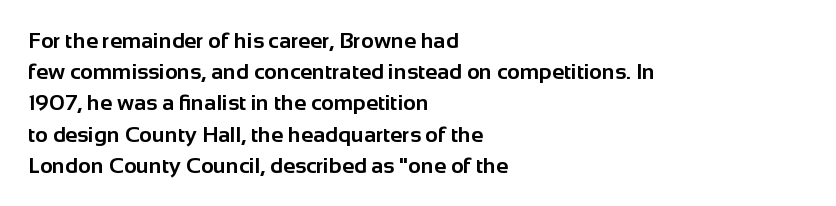
Q: Is the text bold? A: Yes.
Q: Is the text italic (slanted)? A: No, it is upright.
Q: Is the text underlined? A: No.
Q: How is the paragraph aligned? A: Left-aligned.
Q: Is the spacing between letters normal or unusually wide? A: Normal.
Q: Is the spacing between lines tight, normal or loose? A: Normal.
